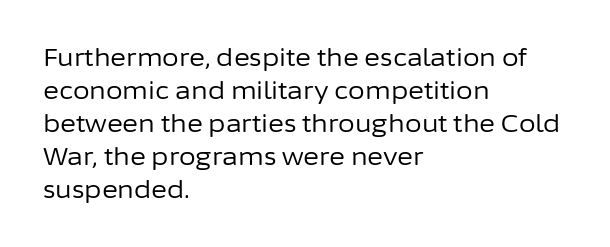
{"italic": "no", "bold": "no", "underline": "no", "align": "left", "line_spacing": "normal", "line_spacing_ratio": 1.37, "letter_spacing": "normal", "letter_spacing_em": 0.0, "glyph_px": 24}
